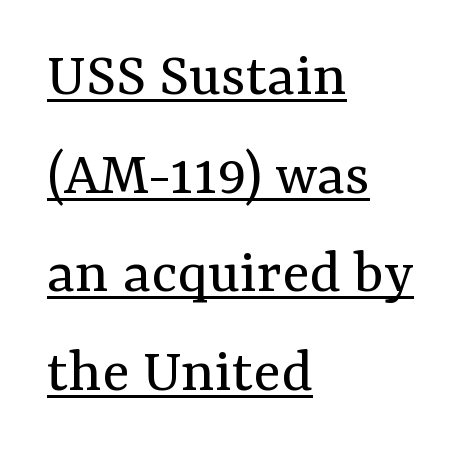
{"serif": "yes", "italic": "no", "bold": "no", "weight": "regular", "width": "normal", "stroke_contrast": "medium", "x_height": "medium", "monospaced": "no", "underline": "yes", "align": "left", "line_spacing": "normal", "line_spacing_ratio": 1.54, "letter_spacing": "normal", "letter_spacing_em": 0.0, "glyph_px": 64}
